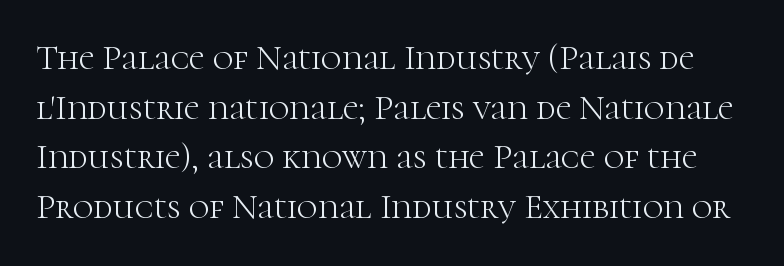
The image shows 35 px light serif type, upright; set normal line spacing (1.42x), normal letter spacing, not underlined; high stroke contrast and a medium x-height.
